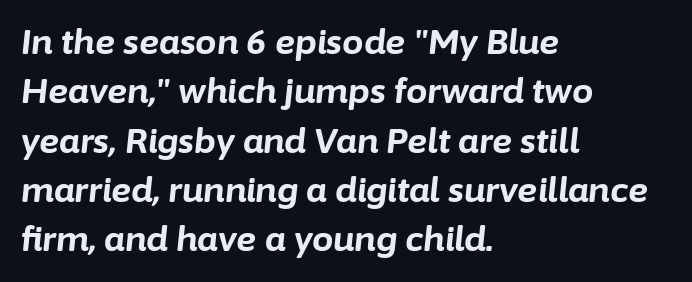
The glyphs are unaccompanied by any horizontal stroke below them. Every letter is thick-stroked: bold, no question. The letters advance in unequal steps, a hallmark of proportional type. Standard letterfit; no display-style spreading of the glyphs.
